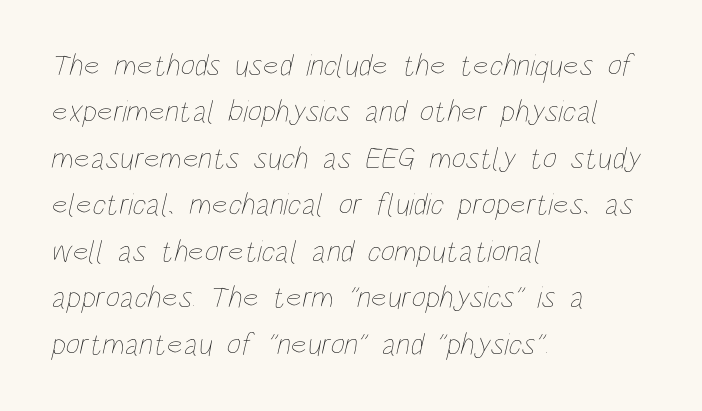
{"bold": "no", "weight": "thin", "width": "condensed", "stroke_contrast": "low", "x_height": "large", "monospaced": "no", "underline": "no", "align": "left", "line_spacing": "normal", "line_spacing_ratio": 1.5, "letter_spacing": "normal", "letter_spacing_em": 0.0, "glyph_px": 31}
